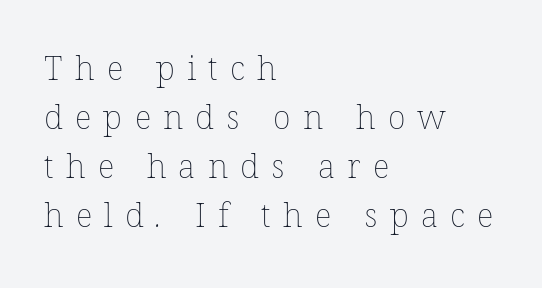
Bold? No — there's no thickening of the strokes. Whoever set this chose a conventional vertical rhythm. The passage shown is not underscored anywhere. Glyph-to-glyph distance is far greater than everyday printed text. Note the varied advance widths — an 'i' is clearly narrower than an 'm'.
